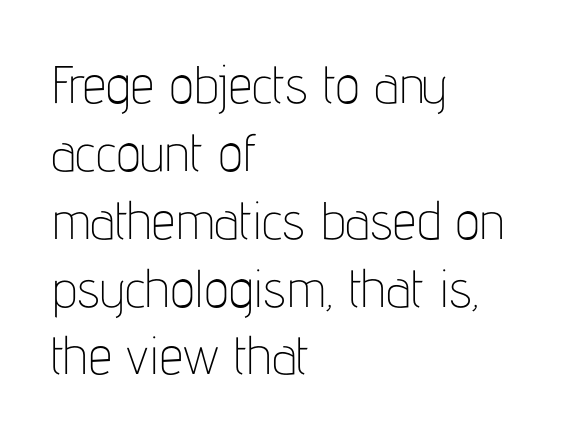
Q: Is the text bold? A: No.
Q: Is the text italic (slanted)? A: No, it is upright.
Q: Is the typeface a serif or a sans-serif typeface? A: Sans-serif.
Q: Is the text underlined? A: No.
Q: How is the paragraph aligned? A: Left-aligned.
Q: Is the spacing between letters normal or unusually wide? A: Normal.
Q: Is the spacing between lines tight, normal or loose? A: Normal.
Q: Width (condensed, normal, or wide)? A: Condensed.
Q: Stroke contrast? A: Low.
Q: x-height? A: Medium.
Q: Monospaced? A: No.
